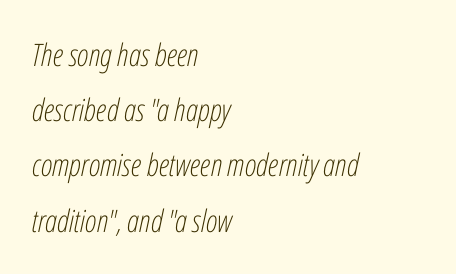
A classic flush-left, rag-right setting is used for this passage. These lines are rendered in a variable-pitch font. The font is comparable to plain body text, perhaps lighter. This sample uses plain, unmodified letter spacing. Nobody drew a line under any word here. Italic: yes, the glyphs are oblique.
